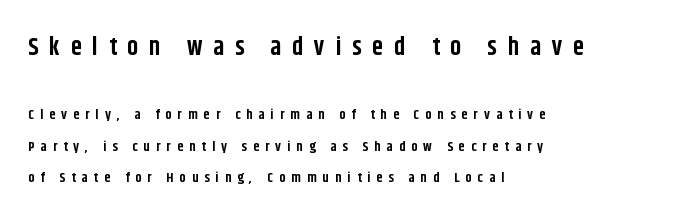
Which chunk is bigger? The first one — the top block dwarfs the bottom. What stands out about the letter spacing? Its width — letters are far apart. Has an underline been added? It has not. The passage is arranged the way most books set body copy — flush left.
